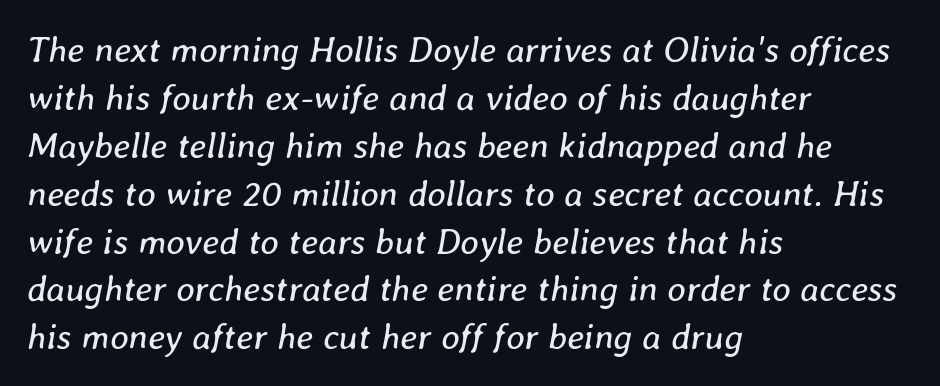
The image shows 36 px regular-weight type, italic (leaning right); set left-aligned, normal line spacing (1.33x), normal letter spacing, not underlined; low stroke contrast and a medium x-height.
